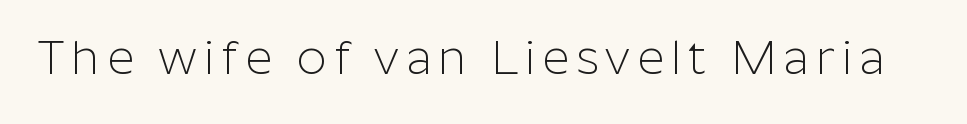
This rendering employs a face without finishing strokes, i.e., a sans-serif. Posture: straight, roman, zero tilt. This sample has the flowing, uneven cadence of proportional lettering. The cut favours lightness, reaching ordinary text weight at its darkest.
